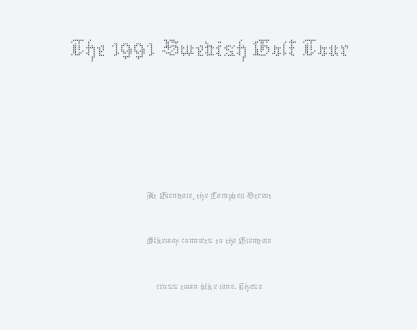
Proportional: the letters do not fall into vertical columns. Is the block centered? Yes — each line is placed symmetrically about the middle. Unbolded letterforms with no extra heft. The glyphs are unaccompanied by any horizontal stroke below them.
